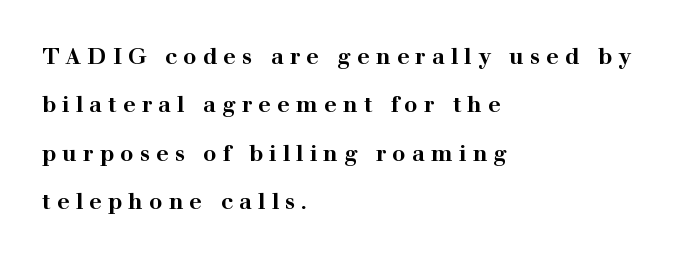
Q: Is the text bold? A: Yes.
Q: Is the text italic (slanted)? A: No, it is upright.
Q: Is the text underlined? A: No.
Q: How is the paragraph aligned? A: Left-aligned.
Q: Is the spacing between letters normal or unusually wide? A: Unusually wide.
Q: Is the spacing between lines tight, normal or loose? A: Loose.
